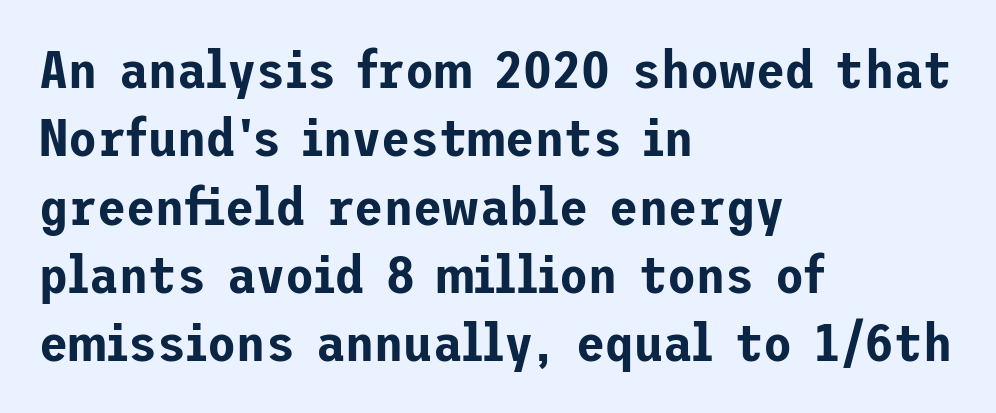
No feet cap the strokes, marking this as sans-serif type. Tracking value appears to be zero — textbook default spacing. It's the straight-up-and-down kind of type. The paragraph has a hard left edge and a soft right edge. Underline: absent. Rows of type keep a routine distance in the vertical direction.
